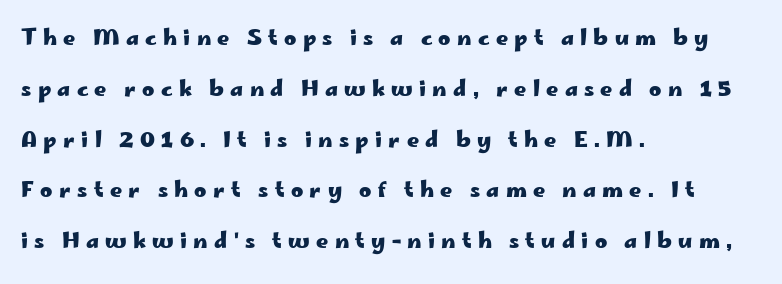
The image shows 21 px bold type, upright; set left-aligned, loose line spacing (2.42x), unusually wide letter spacing (+0.3 em), not underlined.
